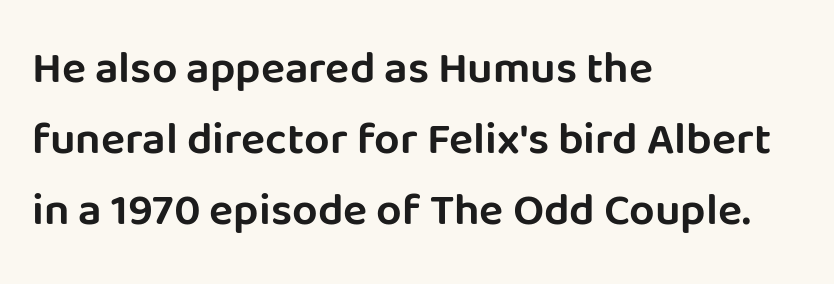
The image shows 45 px sans-serif type, upright; set left-aligned, normal line spacing (1.58x), normal letter spacing, not underlined; low stroke contrast and a large x-height.
